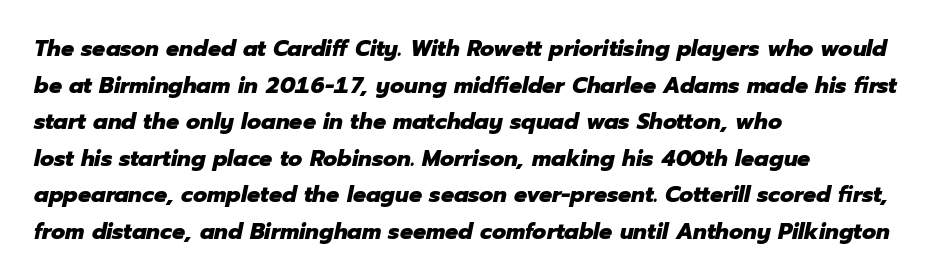
{"italic": "yes", "lean": "right", "slant_degrees": 12, "bold": "yes", "underline": "no", "align": "left", "line_spacing": "normal", "line_spacing_ratio": 1.59, "letter_spacing": "normal", "letter_spacing_em": 0.0, "glyph_px": 23}
